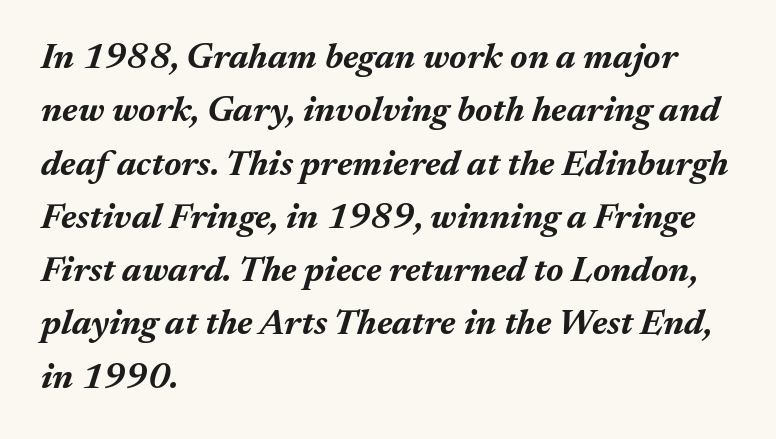
The image shows 36 px bold type, italic (leaning right); set left-aligned, normal line spacing (1.48x), normal letter spacing, not underlined; medium stroke contrast and a medium x-height.
